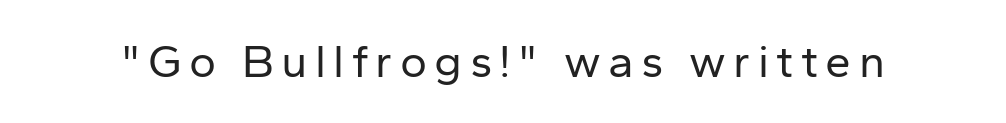
No letter is thick-stroked: the sample isn't bold. The string is rendered with underlining switched off. When letters stand straight like this, we call the style roman or upright. No feet cap the strokes, marking this as sans-serif type.
